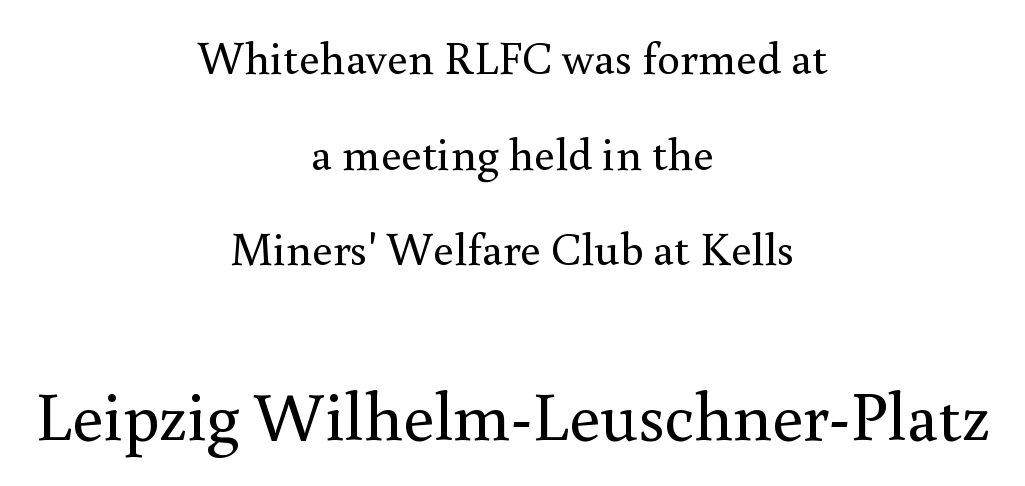
Every row of glyphs is offset so its center matches the block's center. A typesetter would call this proportional, since set widths differ per character. The block of text is sparse from top to bottom, with ample space between rows. Nothing unusual about the tracking: characters are spaced as the font intends. The lettering holds an erect, upright posture throughout.
